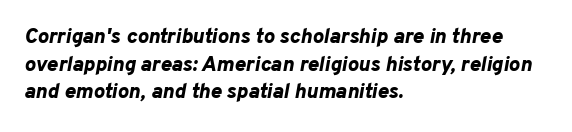
{"italic": "yes", "lean": "right", "slant_degrees": 10, "bold": "yes", "underline": "no", "align": "left", "line_spacing": "normal", "line_spacing_ratio": 1.32, "letter_spacing": "normal", "letter_spacing_em": 0.0, "glyph_px": 21}
